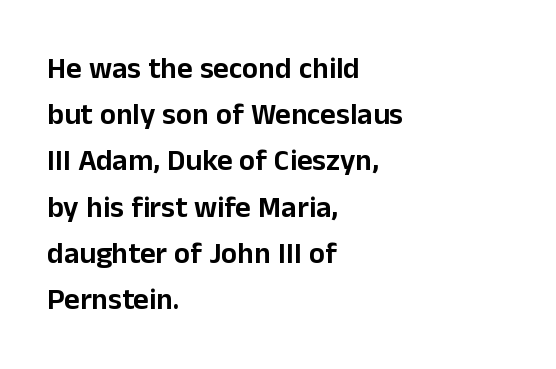
{"serif": "no", "italic": "no", "width": "normal", "stroke_contrast": "low", "x_height": "medium", "monospaced": "no", "underline": "no", "align": "left", "line_spacing": "normal", "line_spacing_ratio": 1.54, "letter_spacing": "normal", "letter_spacing_em": 0.0, "glyph_px": 30}
